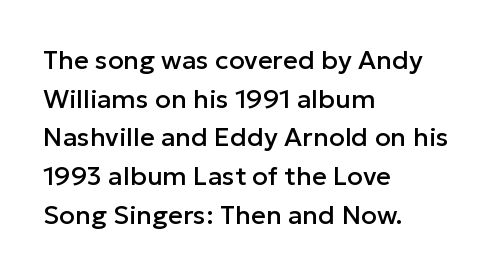
The image shows 26 px text type, upright; set left-aligned, normal line spacing (1.49x), normal letter spacing, not underlined.
